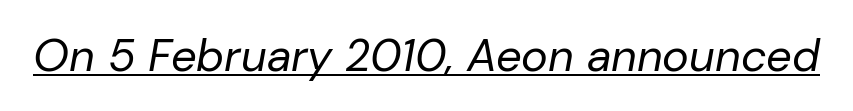
{"italic": "yes", "lean": "right", "slant_degrees": 10, "bold": "no", "weight": "regular", "width": "normal", "stroke_contrast": "low", "x_height": "medium", "monospaced": "no", "underline": "yes", "letter_spacing": "normal", "letter_spacing_em": 0.0, "glyph_px": 45}
